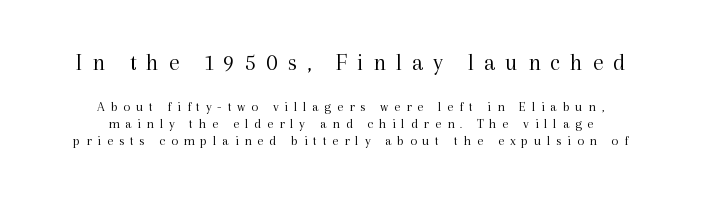
Q: Is the text bold? A: No.
Q: Is the text italic (slanted)? A: No, it is upright.
Q: Is the text underlined? A: No.
Q: How is the paragraph aligned? A: Centered.
Q: Is the spacing between letters normal or unusually wide? A: Unusually wide.
Q: Which block of text is set in a larger size, the first (top) or the second (bottom)? A: The first (top) one.
